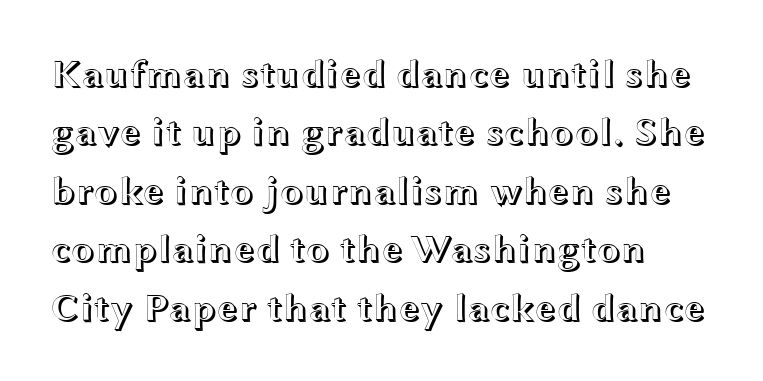
The image shows 39 px wide type, upright; set normal line spacing (1.5x), normal letter spacing, not underlined; a medium x-height.
